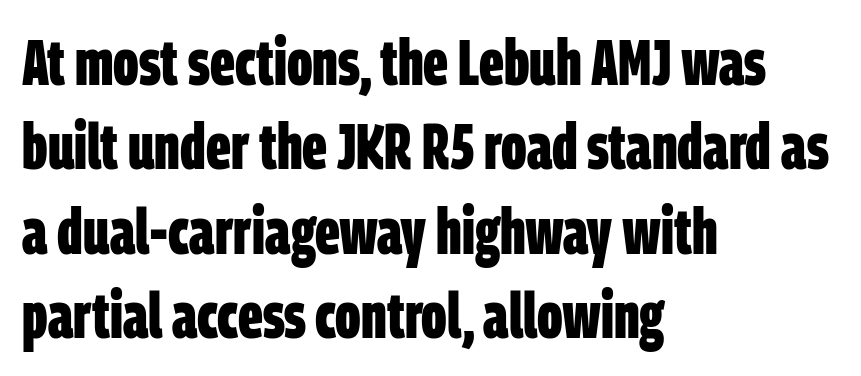
A student would call this left alignment; a typographer would say flush left, rag right. The area under the type is left untouched. The passage shown has conventional tracking throughout. The space between consecutive lines is moderate. This sample has the flowing, uneven cadence of proportional lettering.
